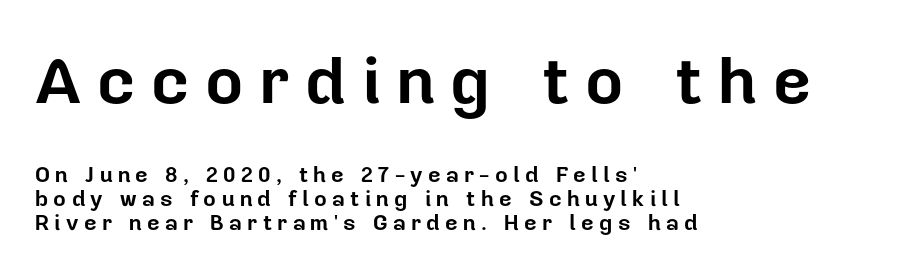
Typesetter's note: full bold, strokes at maximum text heaviness. Vertical strokes here are truly vertical. Letter spacing: wide. Left-aligned paragraph, ragged on the right. You get the large type first, then a drop to smaller type. Type without underlining.
